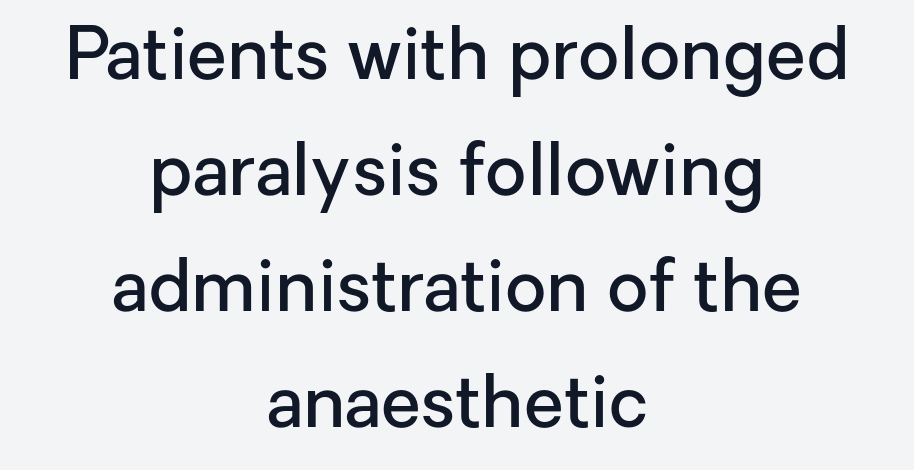
Does the copy run flush right? No — it is centered line by line. The letterforms sit shoulder to shoulder at normal distance. Do the characters align in a grid? No, the font is proportional. Successive baselines arrive at the customary interval. The sample has been set in demibold, a notch under bold. The passage shown is typeset with a sans-serif family.
